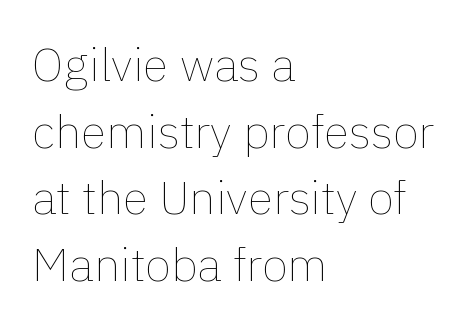
The image shows 47 px thin type, upright; set left-aligned, normal line spacing (1.42x), normal letter spacing, not underlined; a medium x-height.
